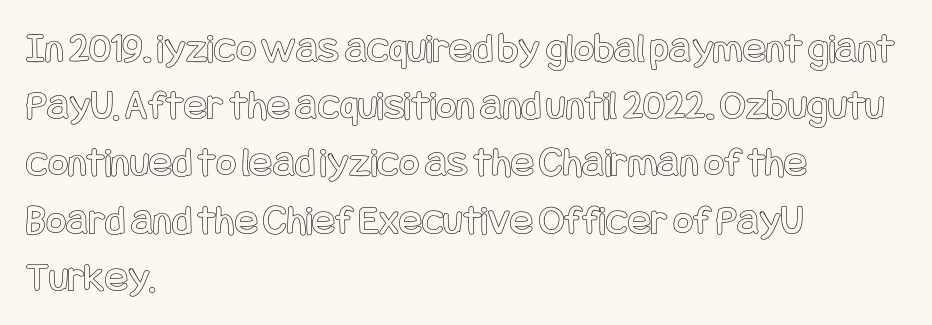
How would I describe the line gaps? Plain and ordinary. The string is rendered with underlining switched off. Nobody touched the tracking dial on this one. This is roman type, the default non-slanted kind.
